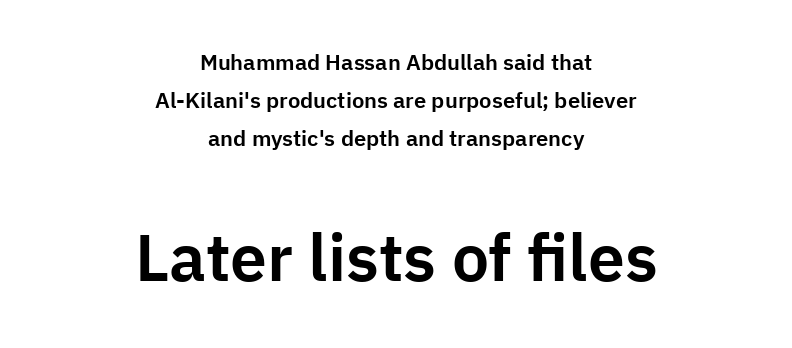
Q: Is the text italic (slanted)? A: No, it is upright.
Q: Is the typeface a serif or a sans-serif typeface? A: Sans-serif.
Q: Is the text underlined? A: No.
Q: How is the paragraph aligned? A: Centered.
Q: Is the spacing between letters normal or unusually wide? A: Normal.
Q: Which block of text is set in a larger size, the first (top) or the second (bottom)? A: The second (bottom) one.
Q: Width (condensed, normal, or wide)? A: Normal.
Q: Stroke contrast? A: Low.
Q: x-height? A: Medium.
Q: Monospaced? A: No.
